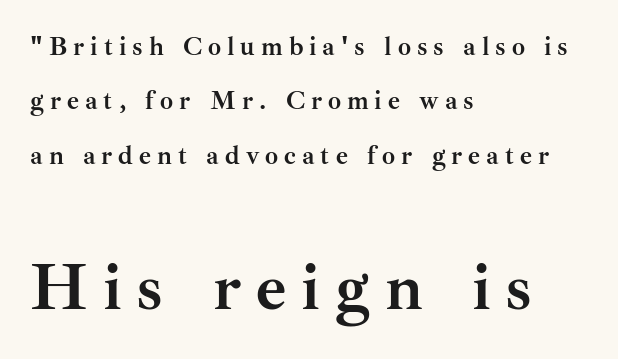
{"serif": "yes", "italic": "no", "bold": "yes", "weight": "semibold", "width": "normal", "stroke_contrast": "medium", "x_height": "small", "monospaced": "no", "underline": "no", "align": "left", "line_spacing": "loose", "line_spacing_ratio": 2.09, "letter_spacing": "wide", "letter_spacing_em": 0.23, "larger_block": "second", "size_ratio": 2.54, "glyph_px": 66}
